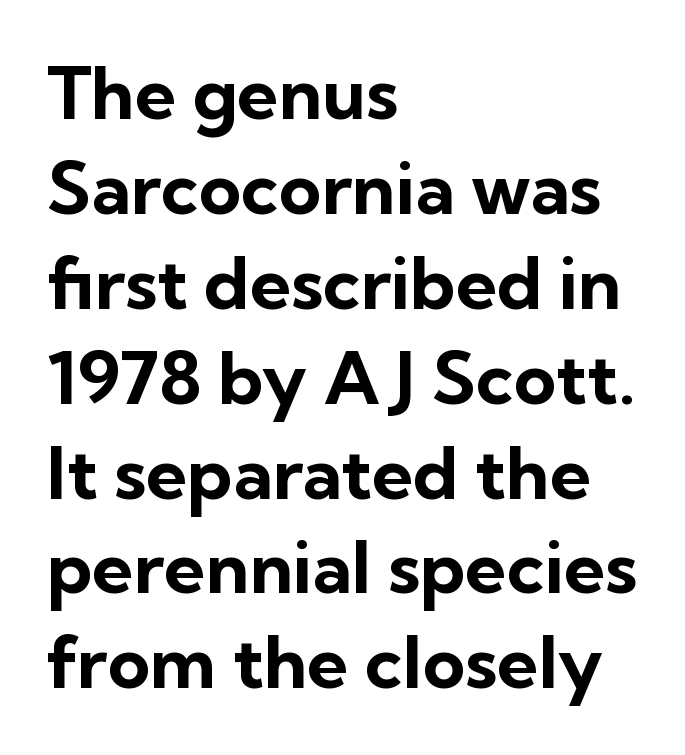
The image shows 73 px bold sans-serif type, upright; set left-aligned, normal line spacing (1.3x), normal letter spacing, not underlined; low stroke contrast and a medium x-height.
